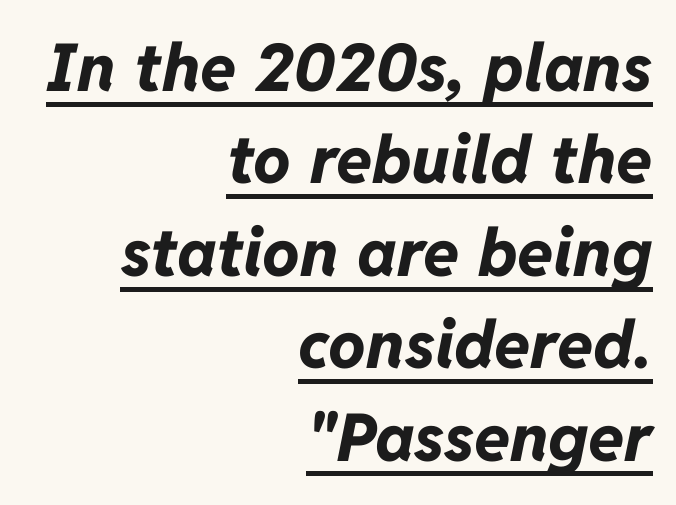
Q: Is the text bold? A: Yes.
Q: Is the text italic (slanted)? A: Yes, it leans right by about 11 degrees.
Q: Is the text underlined? A: Yes.
Q: How is the paragraph aligned? A: Right-aligned.
Q: Is the spacing between letters normal or unusually wide? A: Normal.
Q: Is the spacing between lines tight, normal or loose? A: Normal.
Q: Width (condensed, normal, or wide)? A: Normal.
Q: Stroke contrast? A: Low.
Q: x-height? A: Medium.
Q: Monospaced? A: No.
